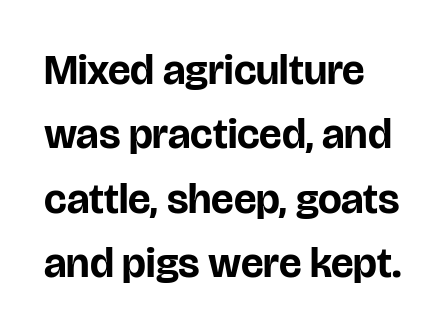
{"serif": "no", "italic": "no", "bold": "yes", "weight": "bold", "width": "normal", "stroke_contrast": "low", "x_height": "large", "monospaced": "no", "underline": "no", "align": "left", "line_spacing": "normal", "line_spacing_ratio": 1.53, "letter_spacing": "normal", "letter_spacing_em": 0.0, "glyph_px": 42}
